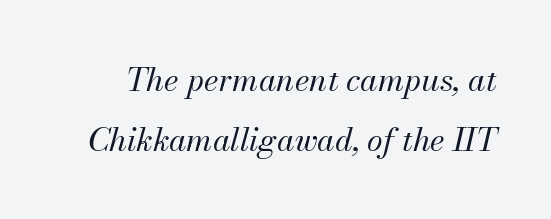
{"italic": "yes", "lean": "right", "slant_degrees": 13, "bold": "no", "weight": "regular", "width": "normal", "stroke_contrast": "medium", "x_height": "small", "monospaced": "no", "underline": "no", "line_spacing_ratio": 1.87, "letter_spacing": "normal", "letter_spacing_em": 0.0, "glyph_px": 32}
